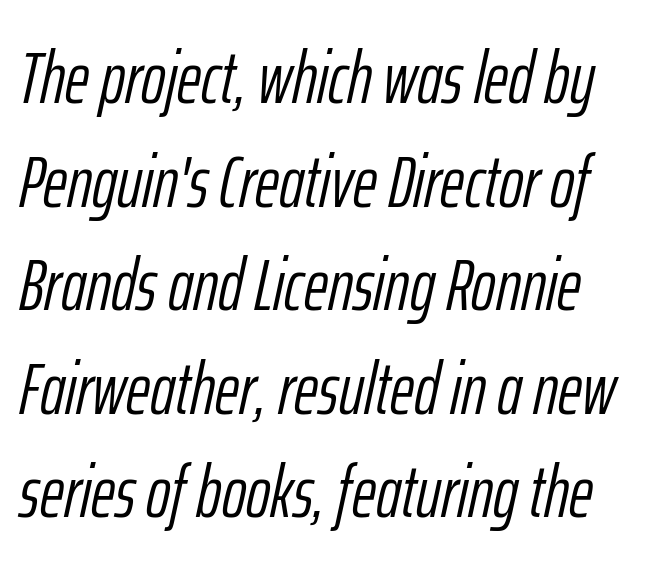
The image shows 74 px light, condensed type, italic (leaning right); set normal line spacing (1.4x), normal letter spacing, not underlined; low stroke contrast and a medium x-height.
